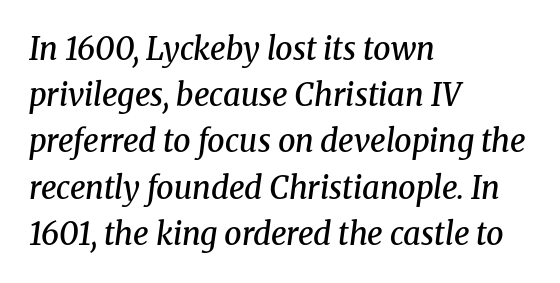
Q: Is the text bold? A: Semi-bold.
Q: Is the text italic (slanted)? A: Yes, it leans right by about 8 degrees.
Q: Is the typeface a serif or a sans-serif typeface? A: Serif.
Q: Is the text underlined? A: No.
Q: How is the paragraph aligned? A: Left-aligned.
Q: Is the spacing between letters normal or unusually wide? A: Normal.
Q: Is the spacing between lines tight, normal or loose? A: Normal.
Q: Width (condensed, normal, or wide)? A: Normal.
Q: Stroke contrast? A: Medium.
Q: x-height? A: Medium.
Q: Monospaced? A: No.
